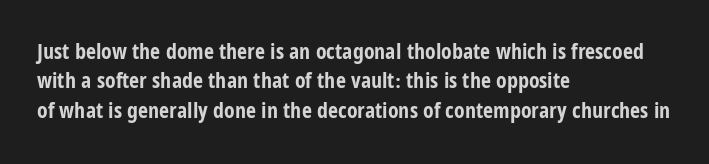
The vertical gap from one line to the next is medium. The rendering uses a bold face; every stroke is thick and dark. When letters stand straight like this, we call the style roman or upright. A typesetter would call this zero additional tracking.
